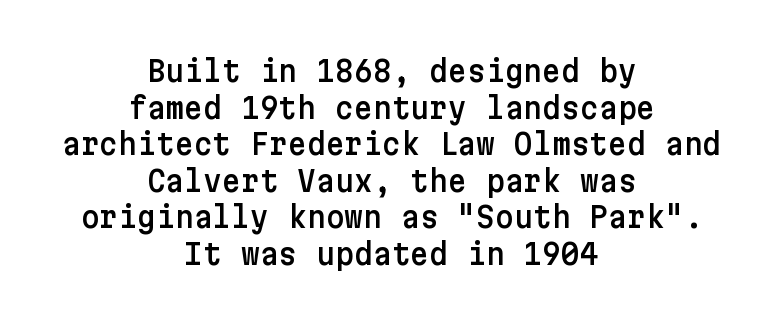
Q: Is the text italic (slanted)? A: No, it is upright.
Q: Is the typeface a serif or a sans-serif typeface? A: Sans-serif.
Q: Is the text underlined? A: No.
Q: How is the paragraph aligned? A: Centered.
Q: Is the spacing between letters normal or unusually wide? A: Normal.
Q: Is the spacing between lines tight, normal or loose? A: Normal.
Q: Width (condensed, normal, or wide)? A: Normal.
Q: Stroke contrast? A: Low.
Q: x-height? A: Medium.
